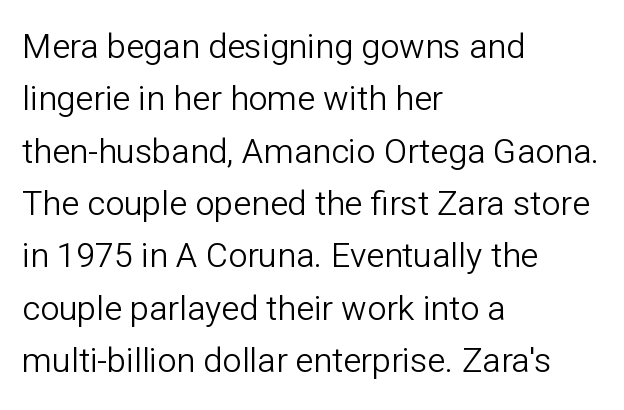
Think of a printed novel: that variable character pitch is what you see here. Compared with typical paragraphs, the rows here are spaced about the same. This is the regular roman posture of the typeface. Default kerning and tracking; the words read as compact shapes. The letters carry no serifs — their stems end cleanly without finishing strokes.
